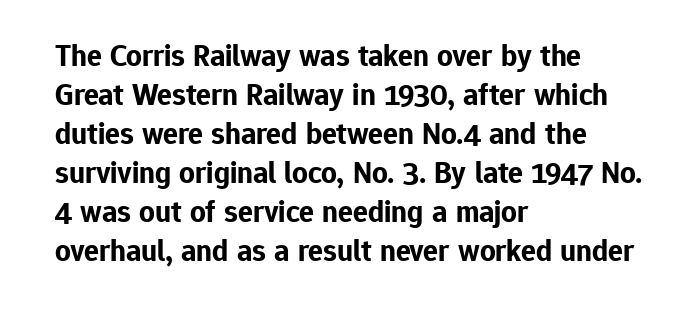
Q: Is the text bold? A: Yes.
Q: Is the text italic (slanted)? A: No, it is upright.
Q: Is the typeface a serif or a sans-serif typeface? A: Sans-serif.
Q: Is the text underlined? A: No.
Q: How is the paragraph aligned? A: Left-aligned.
Q: Is the spacing between letters normal or unusually wide? A: Normal.
Q: Is the spacing between lines tight, normal or loose? A: Normal.
Q: Width (condensed, normal, or wide)? A: Normal.
Q: Stroke contrast? A: Low.
Q: x-height? A: Medium.
Q: Monospaced? A: No.
